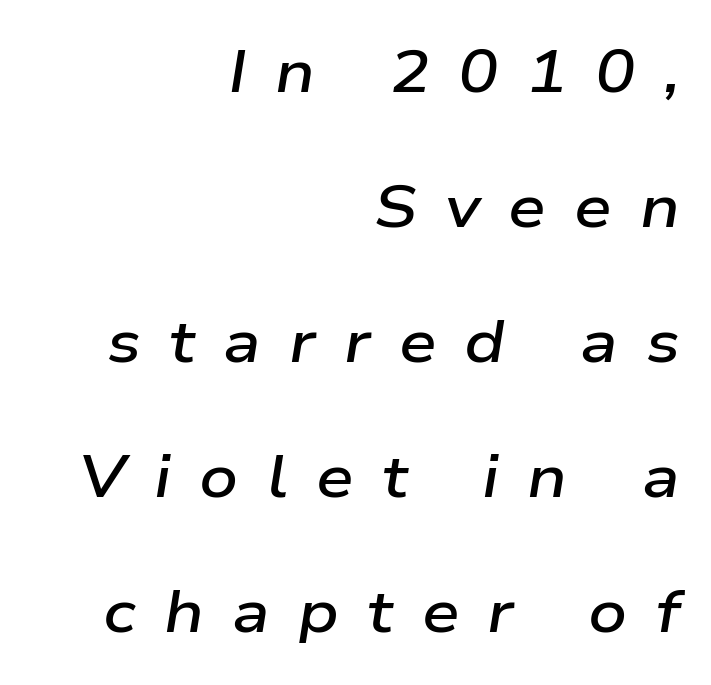
The image shows 60 px semibold, wide type, italic (leaning right); set right-aligned, loose line spacing (2.25x), unusually wide letter spacing (+0.47 em), not underlined; low stroke contrast and a medium x-height.
